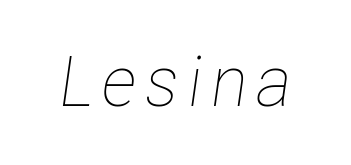
{"italic": "yes", "lean": "right", "slant_degrees": 8, "bold": "no", "weight": "thin", "width": "condensed", "stroke_contrast": "low", "x_height": "medium", "monospaced": "no", "underline": "no", "glyph_px": 70}
